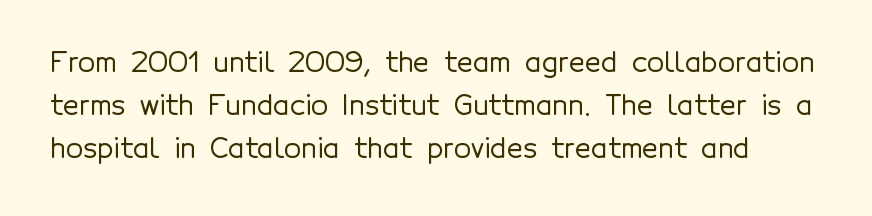
Check under the words: just untouched page. The type family on display is of the sans-serif kind. Nobody touched the tracking dial on this one. Successive baselines arrive at the customary interval. The face used here is proportionally spaced, like ordinary book or web type.
